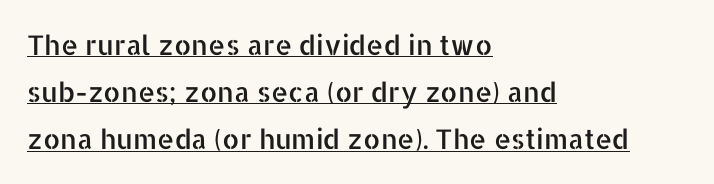
The image shows 27 px text type, upright; set left-aligned, line spacing 1.75x, normal letter spacing, underlined.
